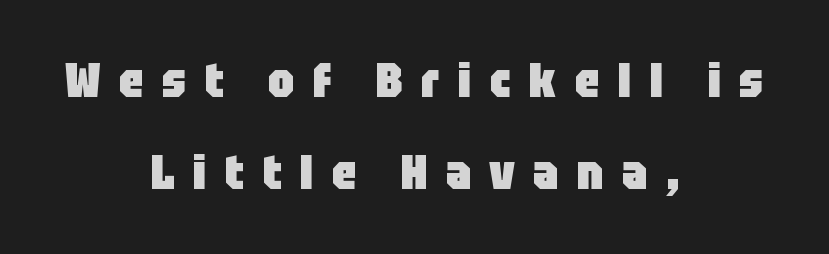
What kind of face is this? One without serifs — a sans. The rendering uses a bold face; every stroke is thick and dark. Character widths vary here, with narrow letters taking less room than wide ones. Letters rest on an invisible, unmarked baseline. Posture: vertical. What stands out about the letter spacing? Its width — letters are far apart.
